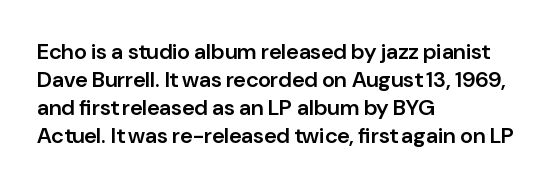
Q: Is the text bold? A: Semi-bold.
Q: Is the text italic (slanted)? A: No, it is upright.
Q: Is the text underlined? A: No.
Q: How is the paragraph aligned? A: Left-aligned.
Q: Is the spacing between letters normal or unusually wide? A: Normal.
Q: Is the spacing between lines tight, normal or loose? A: Normal.
